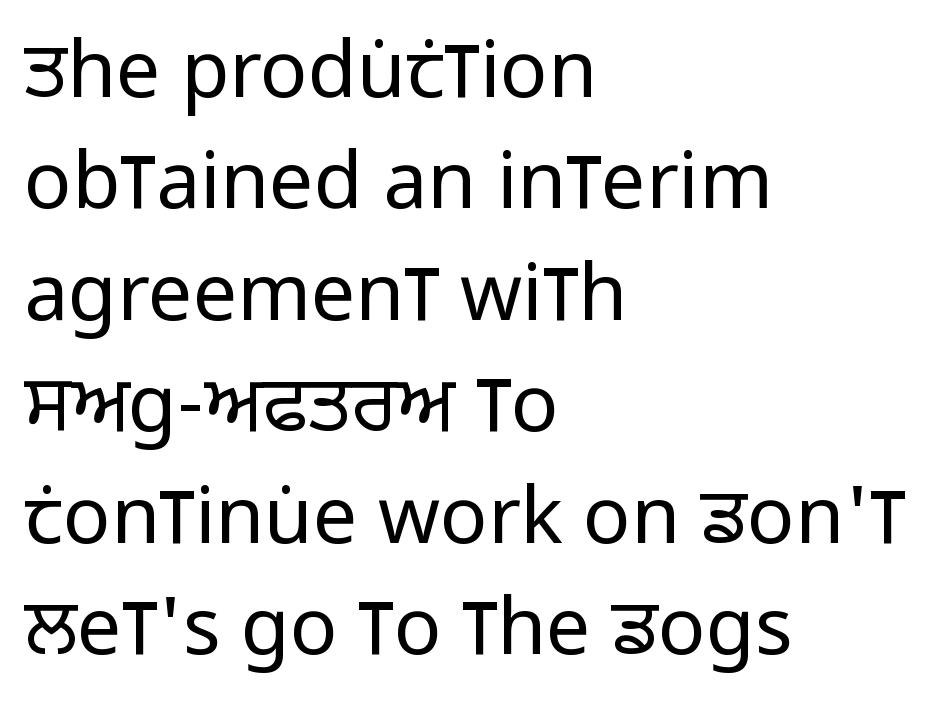
The text was rendered using a sans face with plain stroke endings. All the whitespace from short lines collects on the right. Is this a heavy cut? Hardly; it is regular or lighter. Type without underlining.
